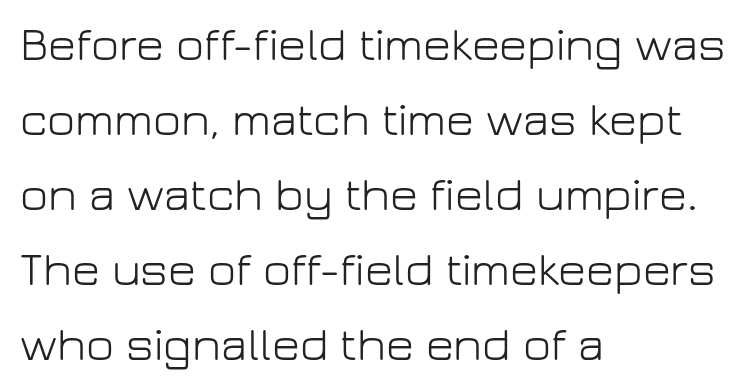
{"serif": "no", "italic": "no", "bold": "no", "weight": "light", "width": "normal", "stroke_contrast": "low", "x_height": "medium", "monospaced": "no", "underline": "no", "align": "left", "line_spacing": "normal", "line_spacing_ratio": 1.56, "letter_spacing": "normal", "letter_spacing_em": 0.0, "glyph_px": 48}
